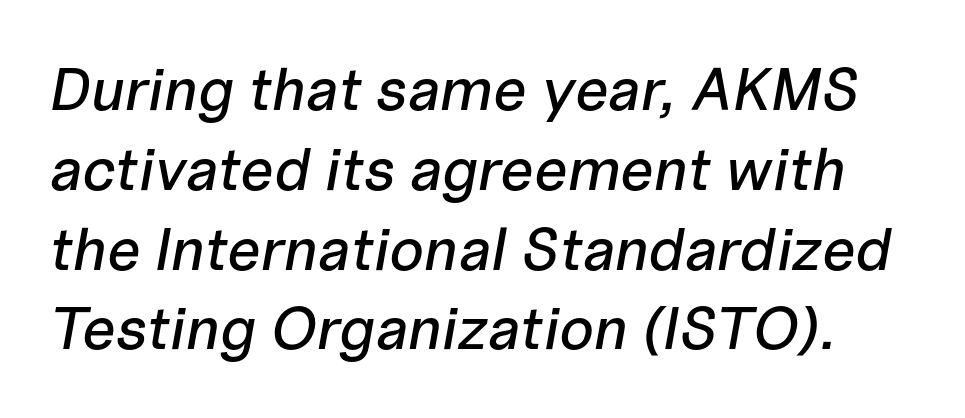
Horizontal bands of white between lines are of average thickness. When letters slant like this, we call the style italic. These lines are rendered in a variable-pitch font. Rule under the text: the space is simply empty. This rendering leaves character spacing at its baseline value.
